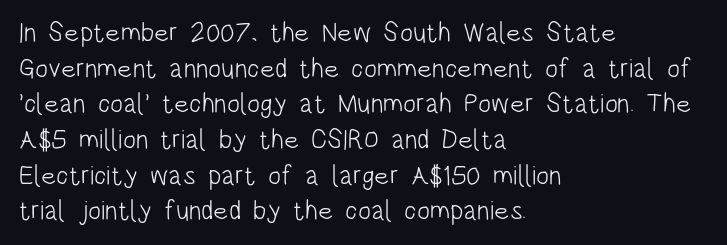
{"italic": "no", "bold": "no", "underline": "no", "align": "left", "line_spacing": "normal", "line_spacing_ratio": 1.32, "letter_spacing": "normal", "letter_spacing_em": 0.0, "glyph_px": 27}
